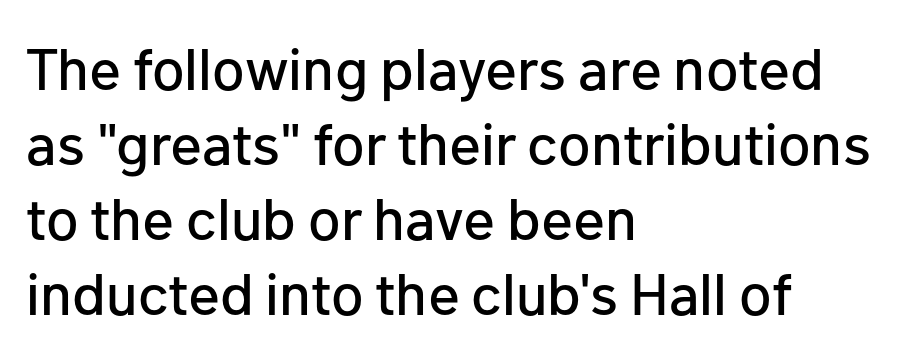
Q: Is the text italic (slanted)? A: No, it is upright.
Q: Is the typeface a serif or a sans-serif typeface? A: Sans-serif.
Q: Is the text underlined? A: No.
Q: How is the paragraph aligned? A: Left-aligned.
Q: Is the spacing between letters normal or unusually wide? A: Normal.
Q: Is the spacing between lines tight, normal or loose? A: Normal.
Q: Width (condensed, normal, or wide)? A: Normal.
Q: Stroke contrast? A: Low.
Q: x-height? A: Medium.
Q: Monospaced? A: No.
